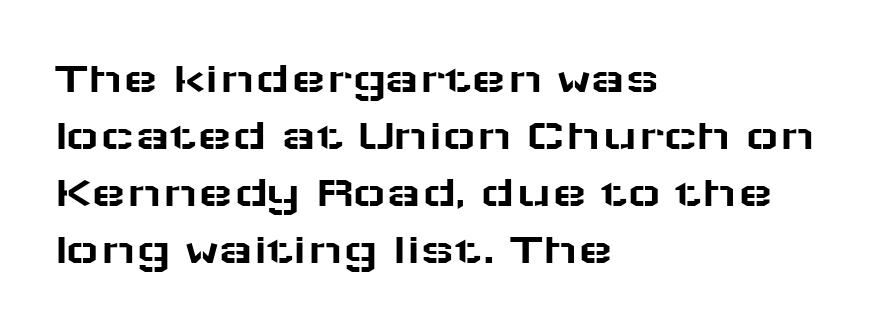
The image shows 46 px wide sans-serif type, upright; set left-aligned, line spacing 1.24x, normal letter spacing, not underlined; low stroke contrast and a medium x-height.
